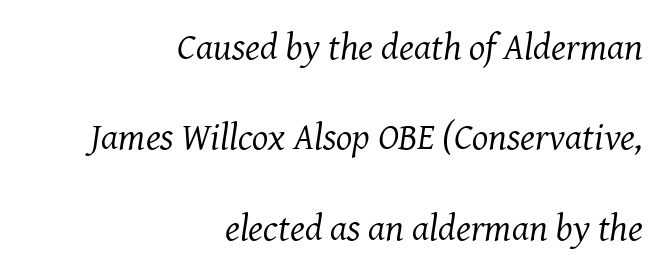
{"serif": "yes", "italic": "yes", "lean": "right", "slant_degrees": 8, "bold": "no", "weight": "regular", "width": "normal", "stroke_contrast": "medium", "x_height": "medium", "monospaced": "no", "underline": "no", "align": "right", "line_spacing": "loose", "line_spacing_ratio": 2.38, "letter_spacing": "normal", "letter_spacing_em": 0.0, "glyph_px": 38}
